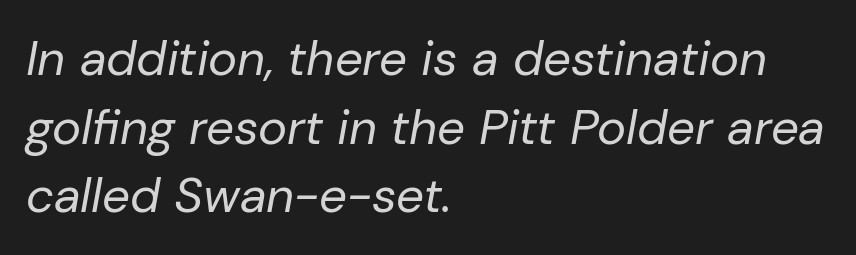
The image shows 49 px regular-weight type, italic (leaning right); set left-aligned, normal line spacing (1.4x), normal letter spacing, not underlined; low stroke contrast and a medium x-height.
